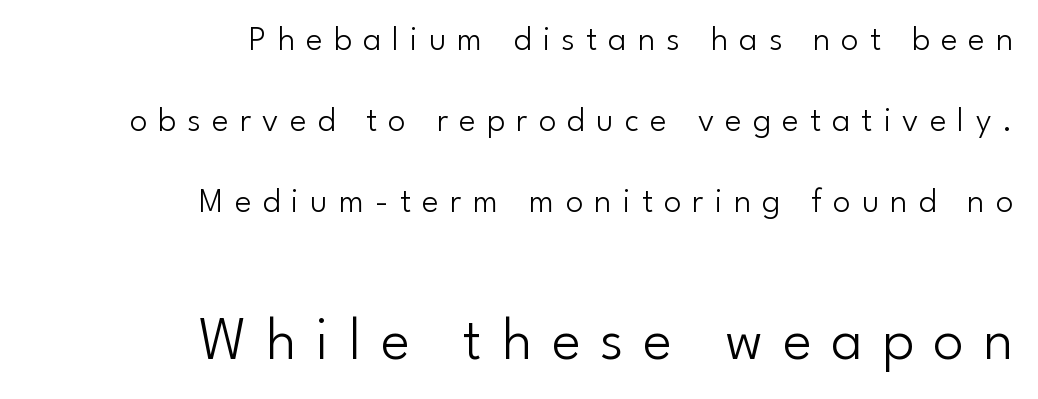
Q: Is the text bold? A: No.
Q: Is the text italic (slanted)? A: No, it is upright.
Q: Is the typeface a serif or a sans-serif typeface? A: Sans-serif.
Q: Is the text underlined? A: No.
Q: How is the paragraph aligned? A: Right-aligned.
Q: Is the spacing between letters normal or unusually wide? A: Unusually wide.
Q: Is the spacing between lines tight, normal or loose? A: Loose.
Q: Which block of text is set in a larger size, the first (top) or the second (bottom)? A: The second (bottom) one.
Q: Width (condensed, normal, or wide)? A: Normal.
Q: Stroke contrast? A: Low.
Q: x-height? A: Small.
Q: Monospaced? A: No.
